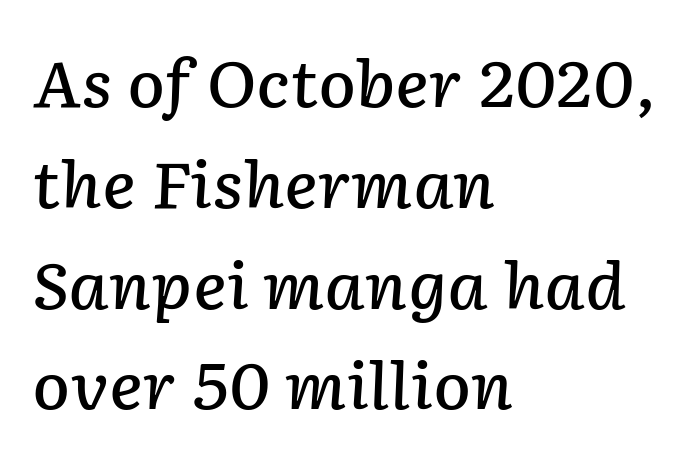
Q: Is the text bold? A: Semi-bold.
Q: Is the text italic (slanted)? A: Yes, it leans right by about 2 degrees.
Q: Is the text underlined? A: No.
Q: How is the paragraph aligned? A: Left-aligned.
Q: Is the spacing between letters normal or unusually wide? A: Normal.
Q: Is the spacing between lines tight, normal or loose? A: Normal.
Q: Width (condensed, normal, or wide)? A: Normal.
Q: Stroke contrast? A: Low.
Q: x-height? A: Medium.
Q: Monospaced? A: No.
